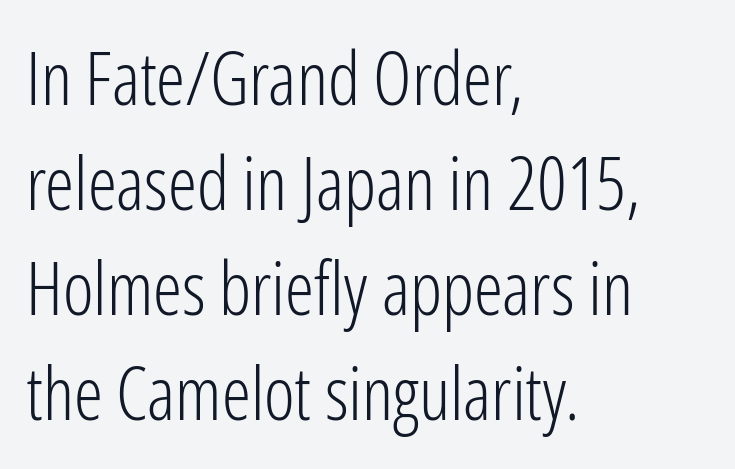
{"serif": "no", "italic": "no", "bold": "no", "weight": "light", "width": "condensed", "stroke_contrast": "low", "x_height": "medium", "monospaced": "no", "underline": "no", "align": "left", "line_spacing": "normal", "line_spacing_ratio": 1.44, "letter_spacing": "normal", "letter_spacing_em": 0.0, "glyph_px": 73}
